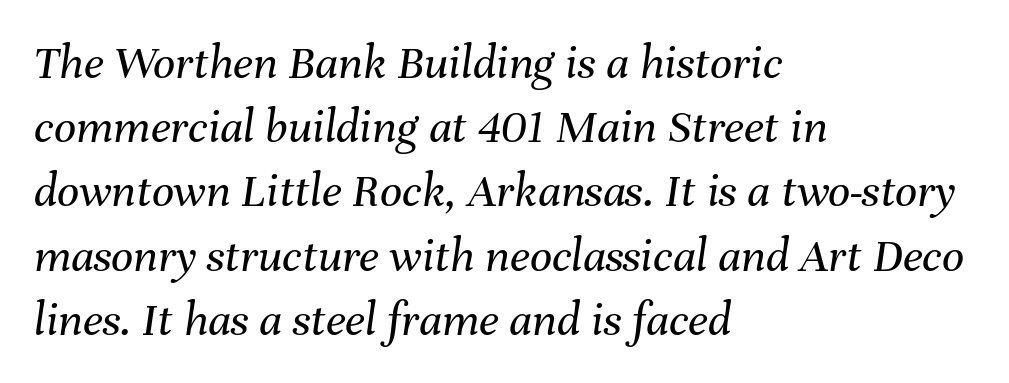
Varying glyph widths throughout — classic text-font behaviour. The specimen reads as italic at a glance. In terms of leading, this rendering sits right in the middle. Short note: letters normally spaced. The font is comparable to plain body text, perhaps lighter.
